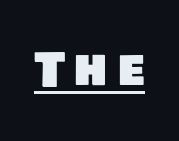
These lines are composed in type without serifs. These characters rest on top of a visible drawn line. Character widths vary here, with narrow letters taking less room than wide ones. Caption: expanded tracking, letters set apart.
